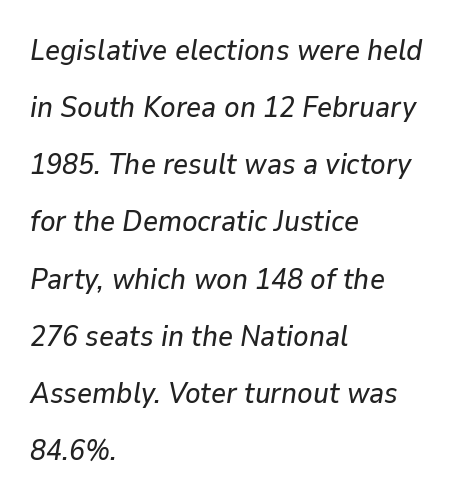
The image shows 29 px text type, italic (leaning right); set left-aligned, loose line spacing (1.97x), normal letter spacing, not underlined; low stroke contrast and a medium x-height.
